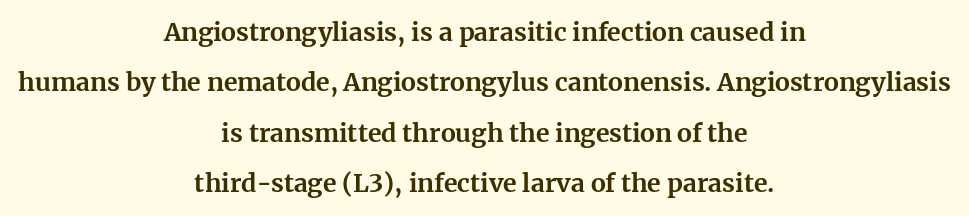
This sample uses an upright cut, with every glyph sitting square on the baseline. Letter spacing: default. These lines are centered, leaving both edges ragged. The glyphs are unaccompanied by any horizontal stroke below them.
